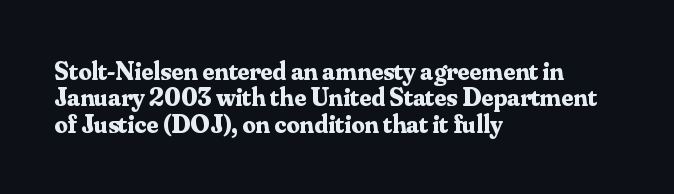
{"italic": "no", "bold": "yes", "underline": "no", "align": "left", "line_spacing": "tight", "line_spacing_ratio": 1.01, "letter_spacing": "normal", "letter_spacing_em": 0.0, "glyph_px": 26}
